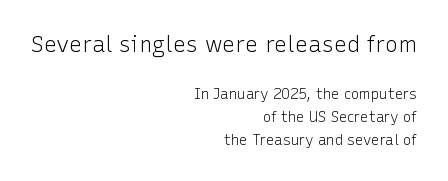
Q: Is the text bold? A: No.
Q: Is the text italic (slanted)? A: No, it is upright.
Q: Is the text underlined? A: No.
Q: How is the paragraph aligned? A: Right-aligned.
Q: Is the spacing between letters normal or unusually wide? A: Normal.
Q: Is the spacing between lines tight, normal or loose? A: Normal.
Q: Which block of text is set in a larger size, the first (top) or the second (bottom)? A: The first (top) one.
